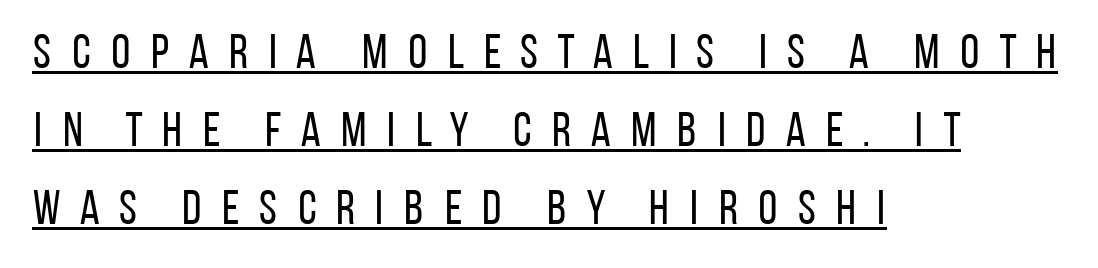
Q: Is the text bold? A: No.
Q: Is the text italic (slanted)? A: No, it is upright.
Q: Is the typeface a serif or a sans-serif typeface? A: Sans-serif.
Q: Is the text underlined? A: Yes.
Q: How is the paragraph aligned? A: Left-aligned.
Q: Is the spacing between letters normal or unusually wide? A: Unusually wide.
Q: Is the spacing between lines tight, normal or loose? A: Normal.
Q: Width (condensed, normal, or wide)? A: Condensed.
Q: Stroke contrast? A: Low.
Q: x-height? A: Large.
Q: Monospaced? A: No.
